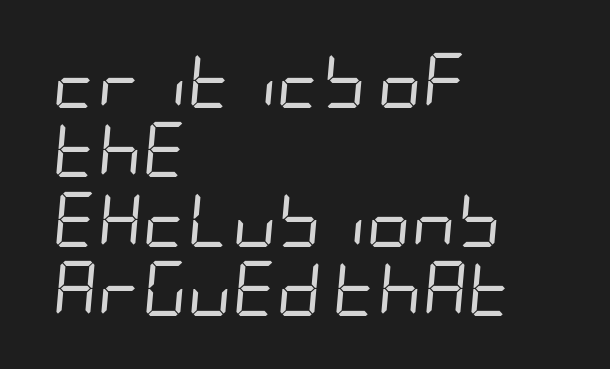
The image shows 55 px regular-weight, condensed type, italic (leaning right); set left-aligned, normal line spacing (1.26x), normal letter spacing, not underlined; low stroke contrast and a large x-height.
